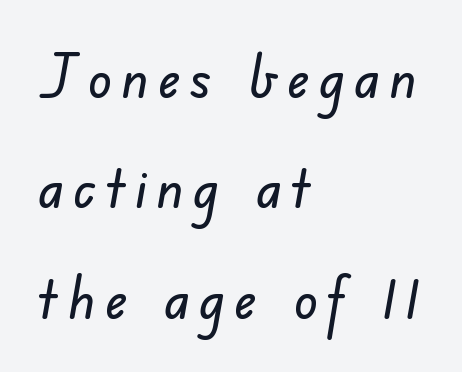
{"serif": "no", "width": "normal", "stroke_contrast": "low", "x_height": "small", "monospaced": "no", "underline": "no", "align": "left", "line_spacing_ratio": 1.87, "glyph_px": 59}
